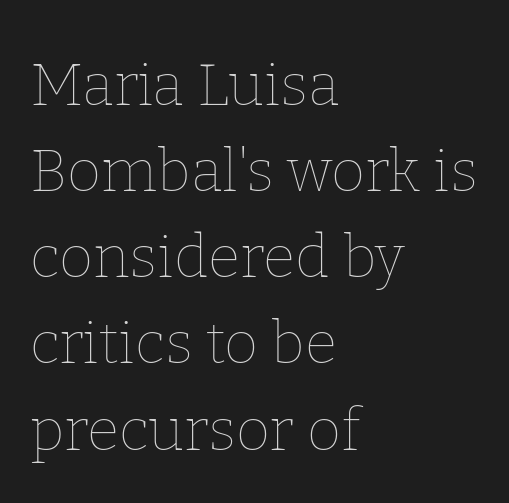
The image shows 59 px thin type, upright; set left-aligned, normal line spacing (1.46x), normal letter spacing, not underlined; low stroke contrast and a medium x-height.
